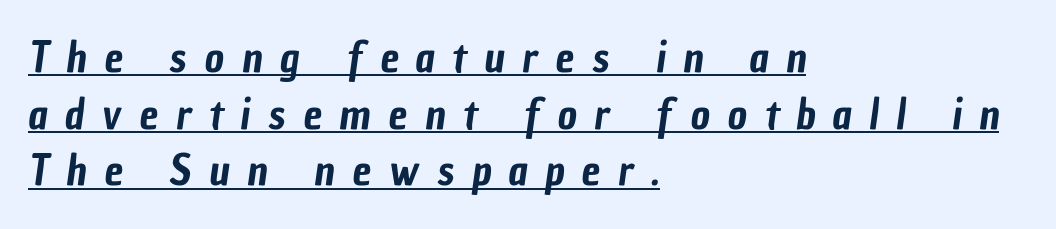
The image shows 42 px condensed sans-serif type; set left-aligned, normal line spacing (1.35x), unusually wide letter spacing (+0.42 em), underlined; low stroke contrast and a medium x-height.
